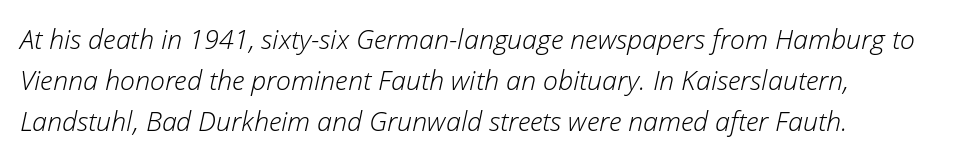
Looking at the ascenders, they clearly lean. Here the glyphs are tracked normally, forming tight word shapes. The typeface has the unassuming heft of standard copy or less. Nobody drew a line under any word here. Students, observe: this is what conventionally led text looks like.
